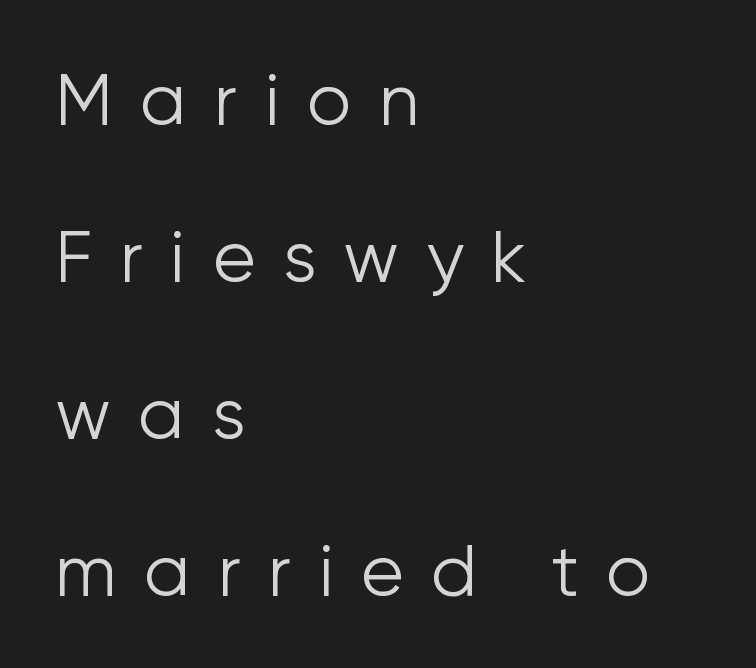
Q: Is the text bold? A: No.
Q: Is the text italic (slanted)? A: No, it is upright.
Q: Is the typeface a serif or a sans-serif typeface? A: Sans-serif.
Q: Is the text underlined? A: No.
Q: How is the paragraph aligned? A: Left-aligned.
Q: Is the spacing between letters normal or unusually wide? A: Unusually wide.
Q: Is the spacing between lines tight, normal or loose? A: Loose.
Q: Width (condensed, normal, or wide)? A: Normal.
Q: Stroke contrast? A: Low.
Q: x-height? A: Medium.
Q: Monospaced? A: No.
